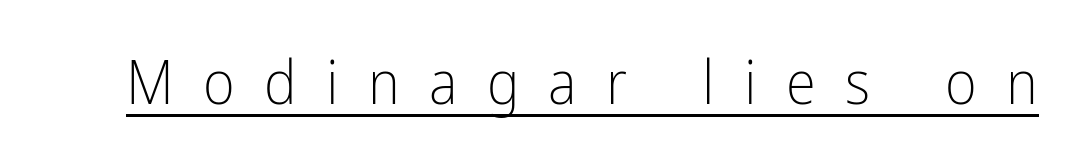
This reads as an unemphasized weight, regular at the heaviest. Has an underline been added? It has. Observe the wide spacing: letters keep a clear distance from each other. Proportional: the letters do not fall into vertical columns. Nothing sits at the stroke ends, so this counts as sans-serif. If you drew a line through each stem, it would be perfectly vertical.
